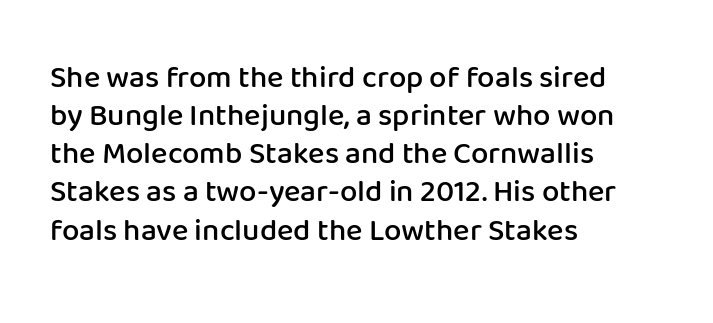
{"serif": "no", "italic": "no", "bold": "semi", "weight": "semibold", "width": "normal", "stroke_contrast": "low", "x_height": "medium", "monospaced": "no", "underline": "no", "align": "left", "line_spacing_ratio": 1.23, "letter_spacing": "normal", "letter_spacing_em": 0.0, "glyph_px": 31}
